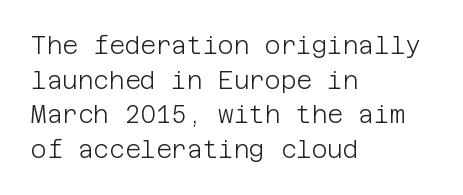
Regarding leading, the lines here are spaced in the standard way. The letters look calm and open, with moderate or lighter stems. Layout note: lines flush left. The rendering keeps characters at their native spacing. The lettering stays uniformly vertical, giving the passage a roman look. Underline: absent.
